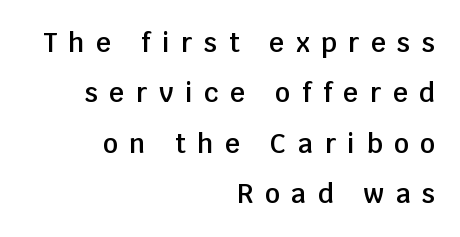
The image shows 26 px text type, upright; set right-aligned, loose line spacing (1.94x), unusually wide letter spacing (+0.45 em), not underlined.
